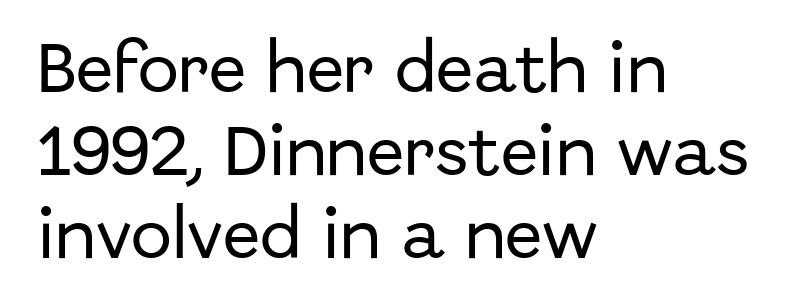
{"serif": "no", "italic": "no", "width": "normal", "stroke_contrast": "low", "x_height": "medium", "monospaced": "no", "underline": "no", "align": "left", "line_spacing": "normal", "line_spacing_ratio": 1.51, "letter_spacing": "normal", "letter_spacing_em": 0.0, "glyph_px": 55}
